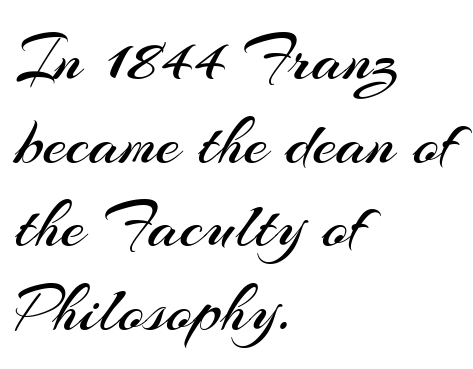
The image shows 68 px regular-weight sans-serif type; set left-aligned, line spacing 1.23x, normal letter spacing, not underlined; medium stroke contrast and a small x-height.
